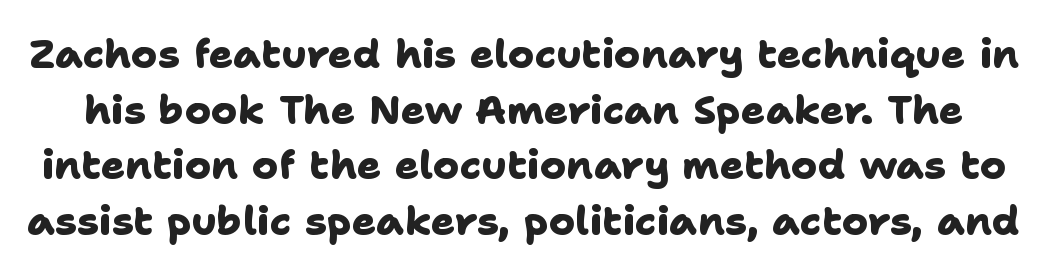
{"serif": "no", "bold": "yes", "weight": "heavy", "width": "normal", "stroke_contrast": "low", "x_height": "medium", "monospaced": "no", "underline": "no", "line_spacing": "normal", "line_spacing_ratio": 1.39, "letter_spacing": "normal", "letter_spacing_em": 0.0, "glyph_px": 40}
